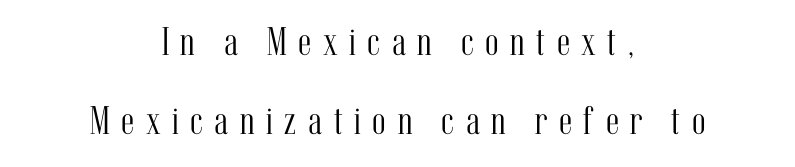
Letterform terminals end in serifs throughout the passage. What stands out about the letter spacing? Its width — letters are far apart. Posture: upright roman. Notice how the passage keeps no hard edge, just a central spine. You could not count columns in this text — the font is proportionally spaced. Plain, unruled lines of type.
